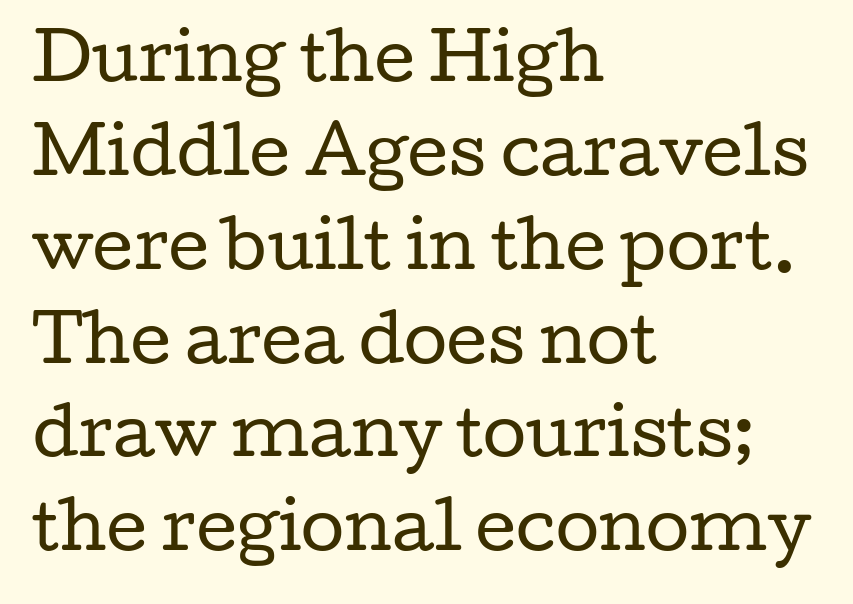
{"serif": "yes", "italic": "no", "bold": "no", "weight": "regular", "width": "wide", "stroke_contrast": "low", "x_height": "medium", "monospaced": "no", "underline": "no", "align": "left", "line_spacing": "normal", "line_spacing_ratio": 1.49, "letter_spacing": "normal", "letter_spacing_em": 0.0, "glyph_px": 63}
